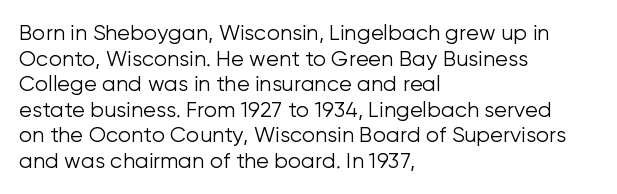
The image shows 21 px text type, upright; set left-aligned, line spacing 1.22x, normal letter spacing, not underlined.
